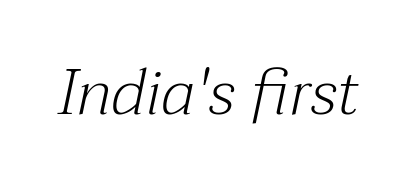
{"serif": "yes", "italic": "yes", "lean": "right", "slant_degrees": 12, "bold": "no", "weight": "light", "width": "normal", "stroke_contrast": "medium", "x_height": "medium", "monospaced": "no", "underline": "no", "letter_spacing": "normal", "letter_spacing_em": 0.0, "glyph_px": 65}
